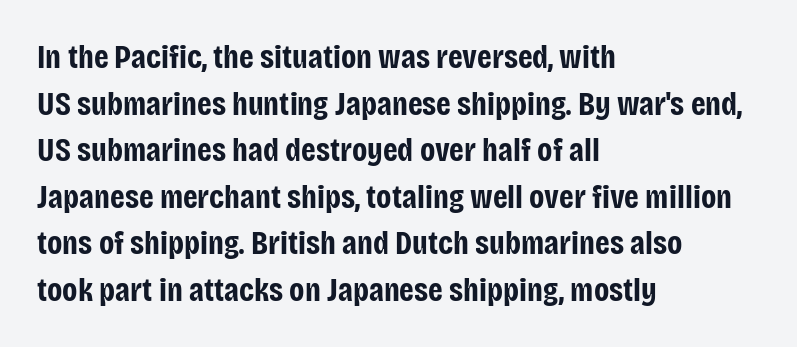
Q: Is the text bold? A: Yes.
Q: Is the text italic (slanted)? A: No, it is upright.
Q: Is the typeface a serif or a sans-serif typeface? A: Sans-serif.
Q: Is the text underlined? A: No.
Q: How is the paragraph aligned? A: Left-aligned.
Q: Is the spacing between letters normal or unusually wide? A: Normal.
Q: Is the spacing between lines tight, normal or loose? A: Normal.
Q: Width (condensed, normal, or wide)? A: Condensed.
Q: Stroke contrast? A: Low.
Q: x-height? A: Large.
Q: Monospaced? A: No.
